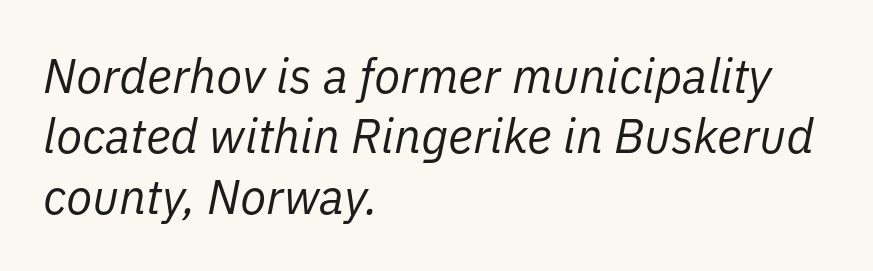
The rendering anchors every line to the left-hand side. Here the designer chose a conventional face with non-uniform glyph widths. Type without underlining. Characters are canted at an angle relative to the baseline's perpendicular. The letters sit at their default tracking, neither squeezed nor spread.
